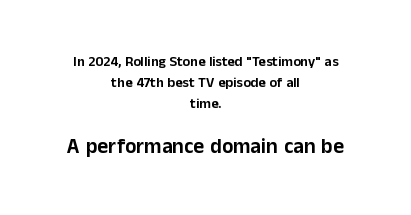
The image shows 21 px text type, upright; set centered, normal line spacing (1.51x), normal letter spacing, not underlined; the second (bottom) block is 1.5x larger.
